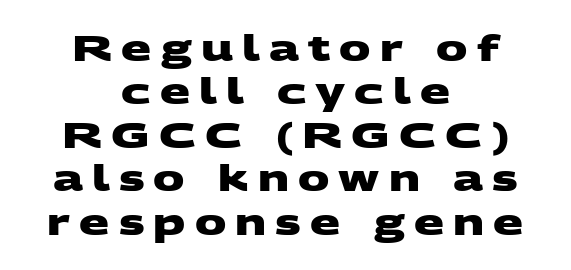
Q: Is the text bold? A: Yes.
Q: Is the typeface a serif or a sans-serif typeface? A: Sans-serif.
Q: Is the text underlined? A: No.
Q: How is the paragraph aligned? A: Centered.
Q: Is the spacing between letters normal or unusually wide? A: Unusually wide.
Q: Width (condensed, normal, or wide)? A: Wide.
Q: Stroke contrast? A: Medium.
Q: x-height? A: Large.
Q: Monospaced? A: No.
